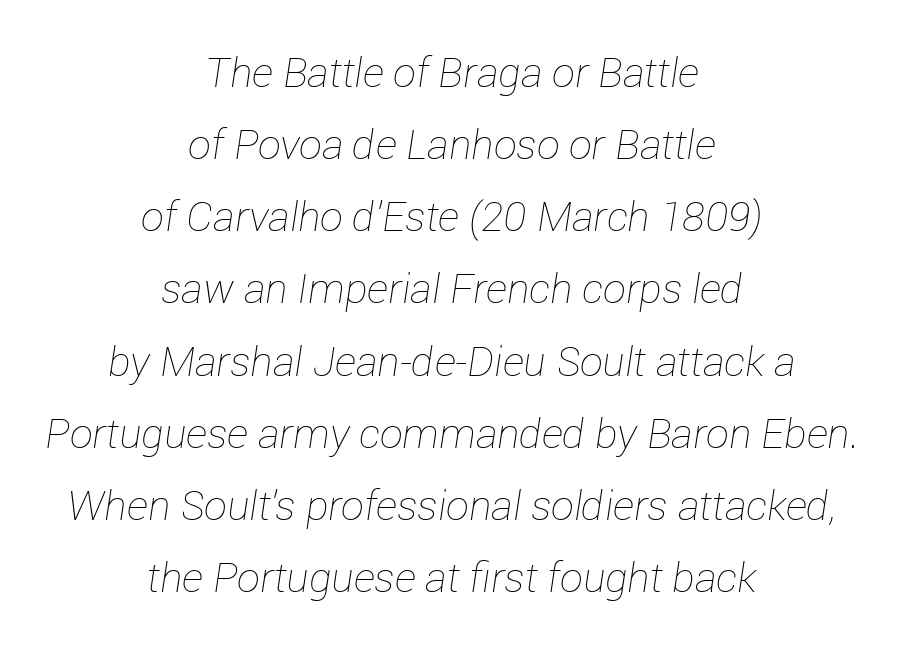
The image shows 41 px thin type, italic (leaning right); set centered, line spacing 1.76x, normal letter spacing, not underlined; low stroke contrast and a medium x-height.
